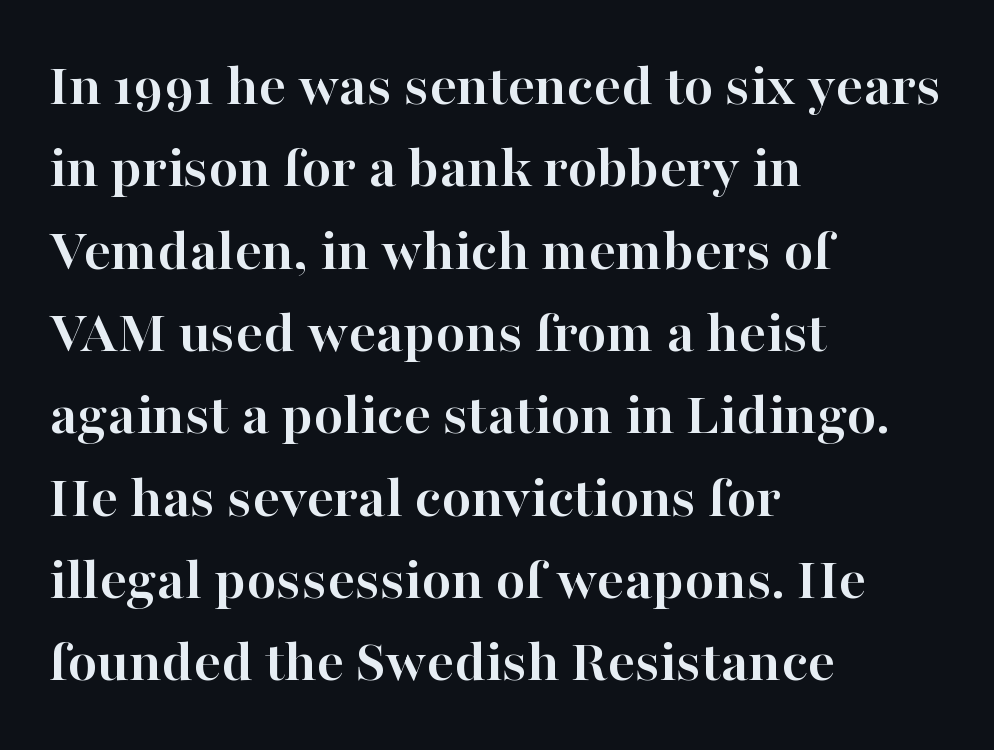
The passage shown is emphatically bold. Between one letter and the next there's only the usual sliver of space. Think of a printed novel: that variable character pitch is what you see here. Classification — serif.
